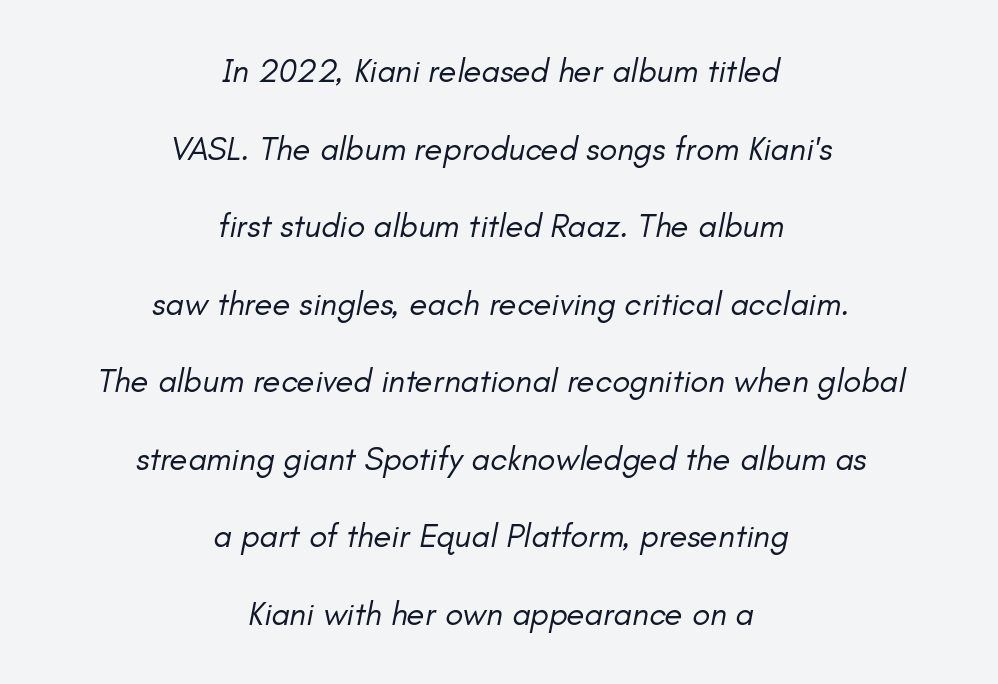
The image shows 33 px regular-weight type, italic (leaning right); set centered, loose line spacing (2.35x), normal letter spacing, not underlined; low stroke contrast and a small x-height.
